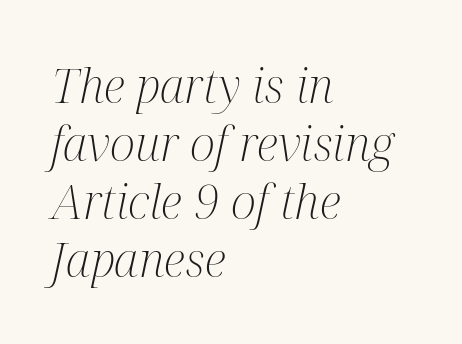
The image shows 48 px light, condensed serif type, italic (leaning right); set left-aligned, line spacing 1.21x, normal letter spacing, not underlined; medium stroke contrast and a medium x-height.
